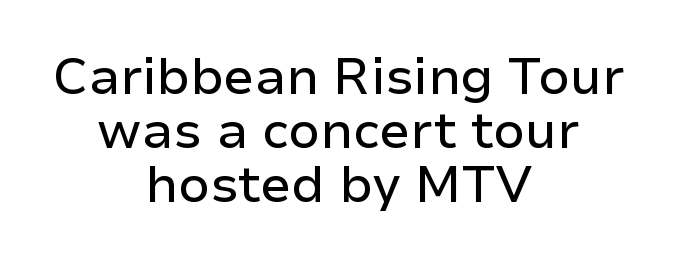
The image shows 51 px sans-serif type, upright; set centered, tight line spacing (1.06x), normal letter spacing, not underlined; low stroke contrast and a medium x-height.
